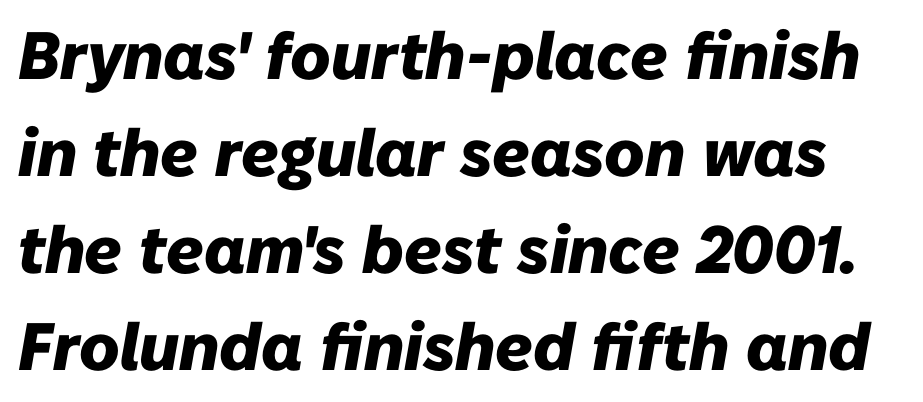
Q: Is the text bold? A: Yes.
Q: Is the text italic (slanted)? A: Yes, it leans right by about 10 degrees.
Q: Is the text underlined? A: No.
Q: Is the spacing between letters normal or unusually wide? A: Normal.
Q: Is the spacing between lines tight, normal or loose? A: Normal.
Q: Width (condensed, normal, or wide)? A: Normal.
Q: Stroke contrast? A: Low.
Q: x-height? A: Medium.
Q: Monospaced? A: No.
